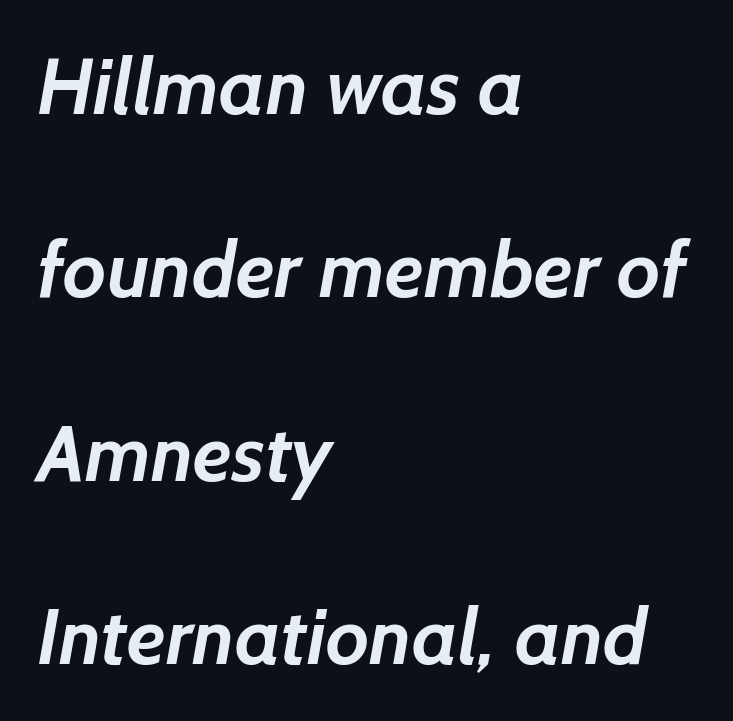
A bare baseline throughout the passage. The typesetter chose a ragged-right arrangement here. Here the designer chose a conventional face with non-uniform glyph widths. Baseline-to-baseline distance is far greater than the letter height. The letters carry no serifs — their stems end cleanly without finishing strokes. Does the weight exceed regular? Yes, all the way to bold.
